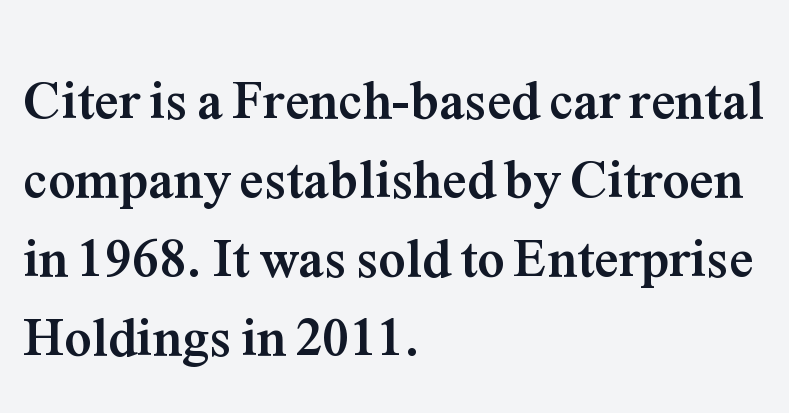
{"serif": "yes", "italic": "no", "bold": "yes", "weight": "semibold", "width": "normal", "stroke_contrast": "medium", "x_height": "medium", "monospaced": "no", "underline": "no", "align": "left", "line_spacing": "normal", "line_spacing_ratio": 1.46, "letter_spacing": "normal", "letter_spacing_em": 0.0, "glyph_px": 54}
